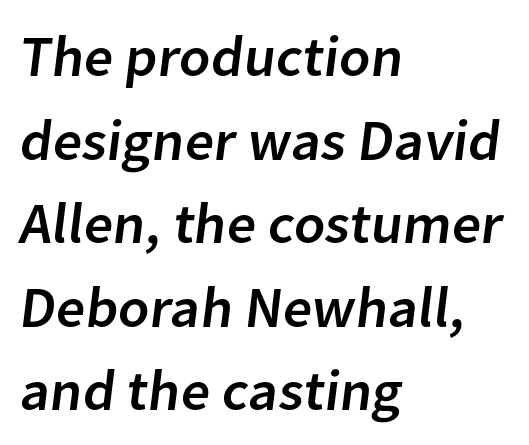
The image shows 58 px sans-serif type; set left-aligned, normal line spacing (1.44x), normal letter spacing, not underlined; low stroke contrast and a medium x-height.
